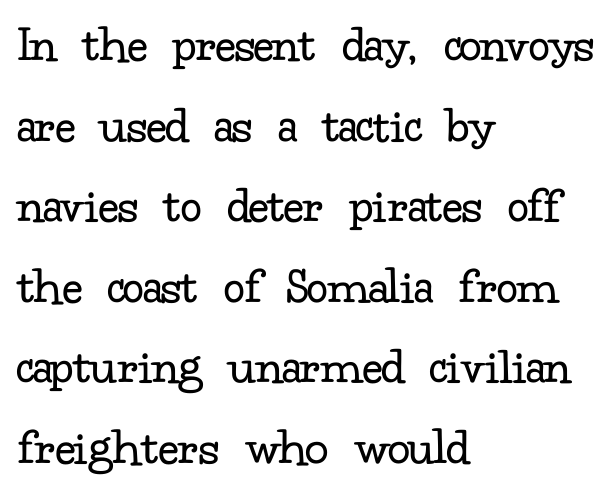
{"serif": "yes", "italic": "no", "bold": "no", "weight": "regular", "width": "normal", "stroke_contrast": "low", "x_height": "small", "monospaced": "no", "underline": "no", "align": "left", "line_spacing": "normal", "line_spacing_ratio": 1.52, "letter_spacing": "normal", "letter_spacing_em": 0.0, "glyph_px": 53}
